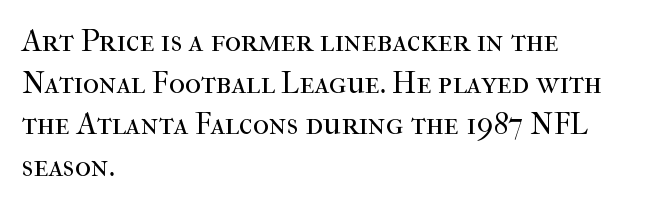
This is the regular roman posture of the typeface. These lines are rendered in a variable-pitch font. Ink coverage per letter is moderate at most. Tracking here is standard; glyphs follow each other at the usual distance.
